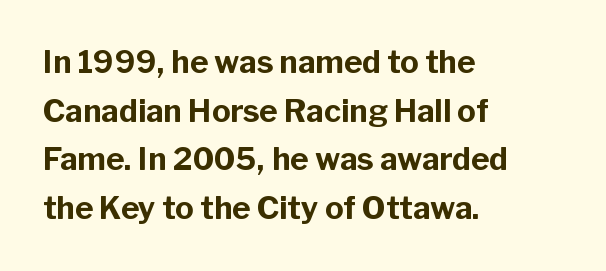
Decoration check: the copy has no underline. The face used here is proportionally spaced, like ordinary book or web type. The paragraph shown leans on its left margin. In terms of letterspacing, this is plain default setting. Leading matches the norm, producing a regular column. Unlike a traditional serif, this face leaves its strokes unadorned.
